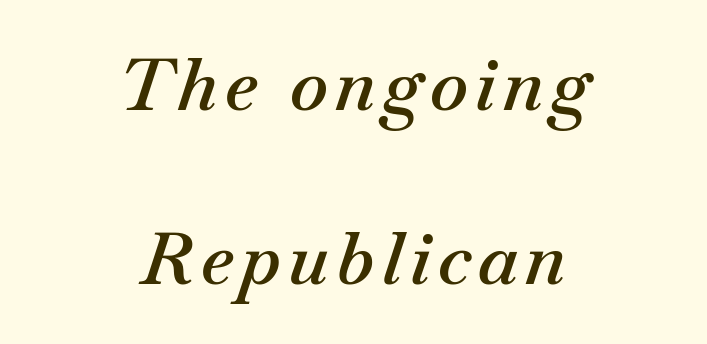
The image shows 72 px semibold type, italic (leaning right); set centered, loose line spacing (2.41x), not underlined; medium stroke contrast and a small x-height.
